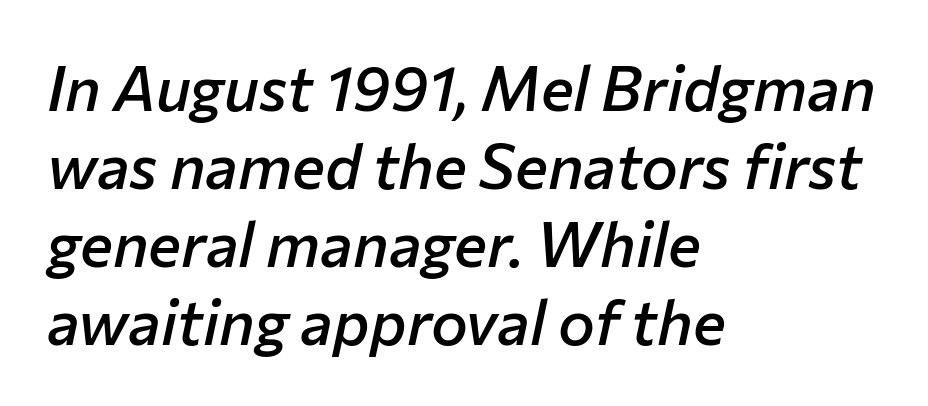
Q: Is the text bold? A: Semi-bold.
Q: Is the text italic (slanted)? A: Yes, it leans right by about 12 degrees.
Q: Is the text underlined? A: No.
Q: How is the paragraph aligned? A: Left-aligned.
Q: Is the spacing between letters normal or unusually wide? A: Normal.
Q: Is the spacing between lines tight, normal or loose? A: Normal.
Q: Width (condensed, normal, or wide)? A: Normal.
Q: Stroke contrast? A: Low.
Q: x-height? A: Medium.
Q: Monospaced? A: No.
